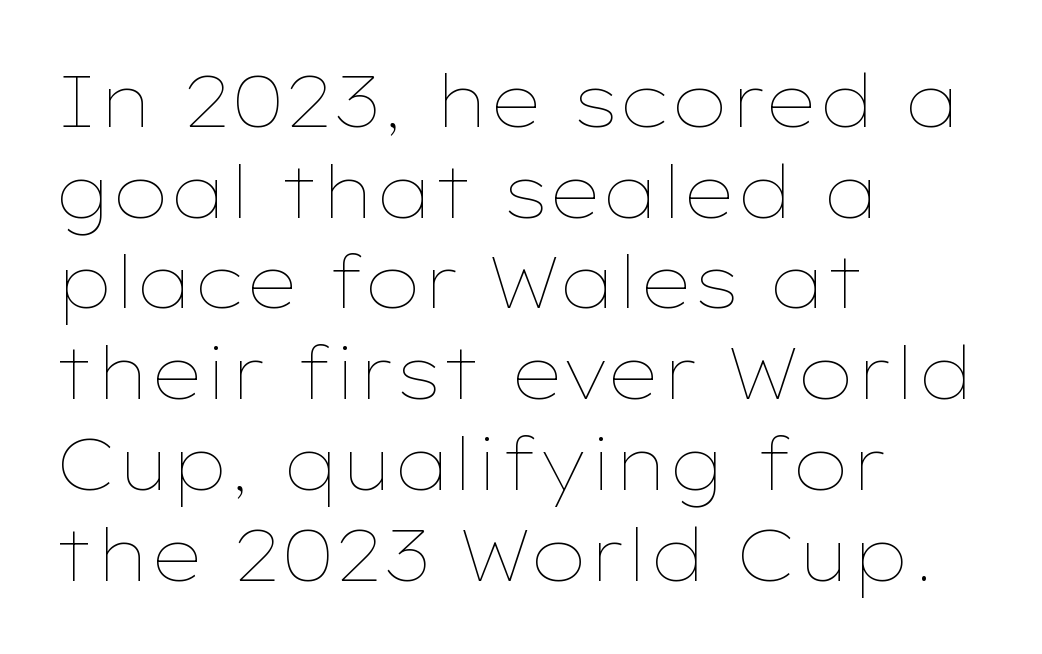
A roman cut, with each character standing at attention. Note the varied advance widths — an 'i' is clearly narrower than an 'm'. The passage is arranged the way most books set body copy — flush left. Type without underlining. The vertical gap from one line to the next is medium. You could call the tracking neutral — neither tight nor loose.
